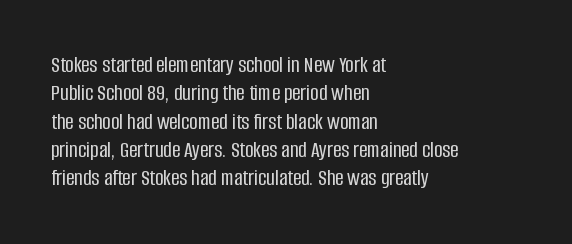
The image shows 23 px text type, upright; set left-aligned, line spacing 1.23x, normal letter spacing, not underlined.
